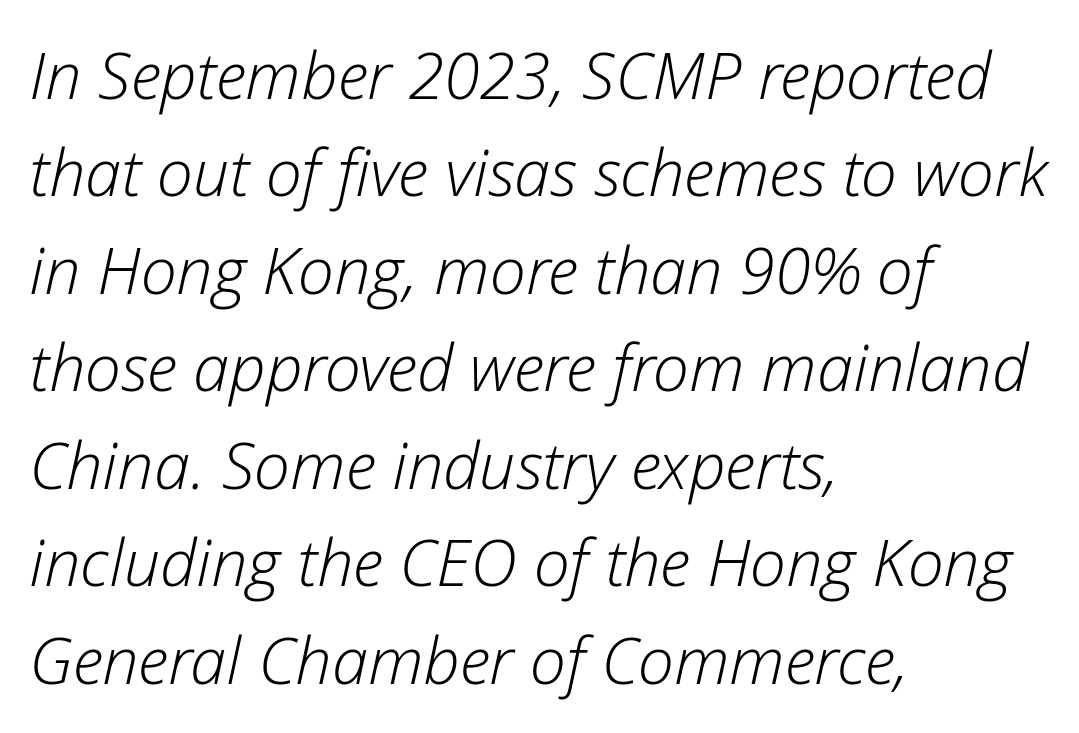
Vertically, the passage feels balanced, rows spaced as you'd expect. This sample uses plain, unmodified letter spacing. The compositor pushed each line to the left boundary. A quiet, ordinary-to-light weight characterises the typeface. The axis of the letterforms is tilted away from vertical.
